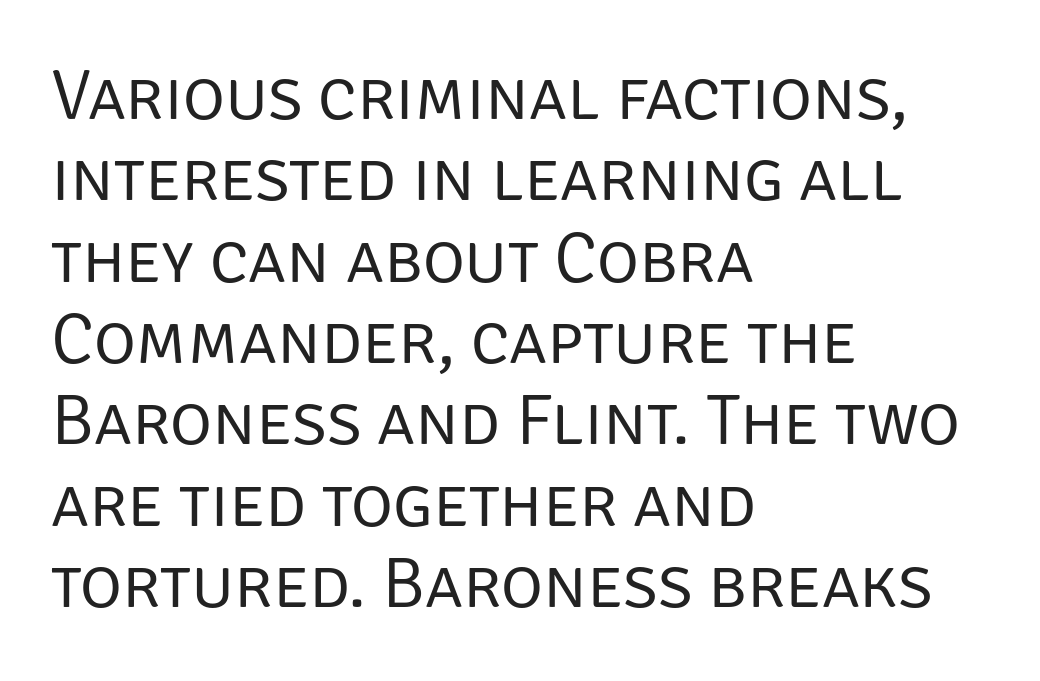
{"serif": "no", "italic": "no", "bold": "no", "weight": "regular", "width": "normal", "stroke_contrast": "low", "x_height": "large", "monospaced": "no", "underline": "no", "align": "left", "line_spacing": "tight", "line_spacing_ratio": 1.13, "letter_spacing": "normal", "letter_spacing_em": 0.0, "glyph_px": 72}
